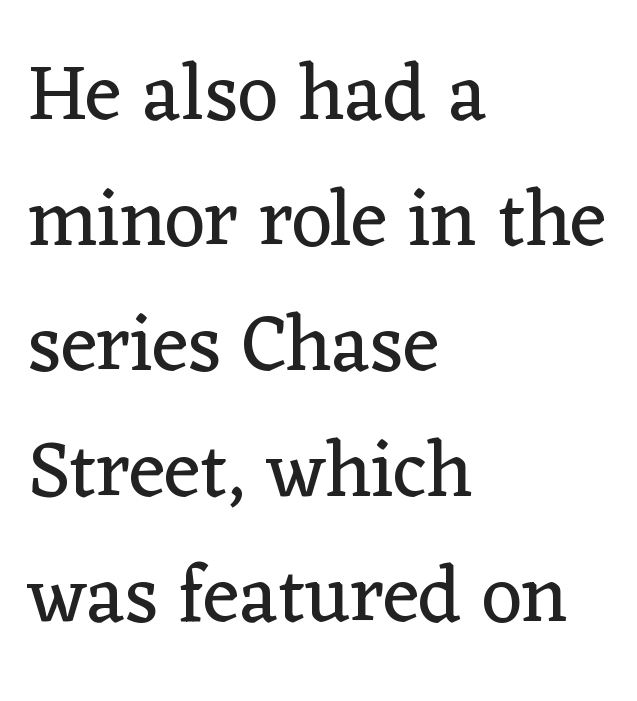
The image shows 79 px regular-weight serif type, upright; set left-aligned, normal line spacing (1.59x), normal letter spacing, not underlined; low stroke contrast and a medium x-height.
